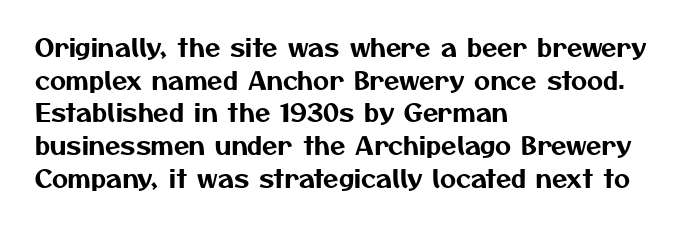
Q: Is the text underlined? A: No.
Q: How is the paragraph aligned? A: Left-aligned.
Q: Is the spacing between letters normal or unusually wide? A: Normal.
Q: Is the spacing between lines tight, normal or loose? A: Normal.
